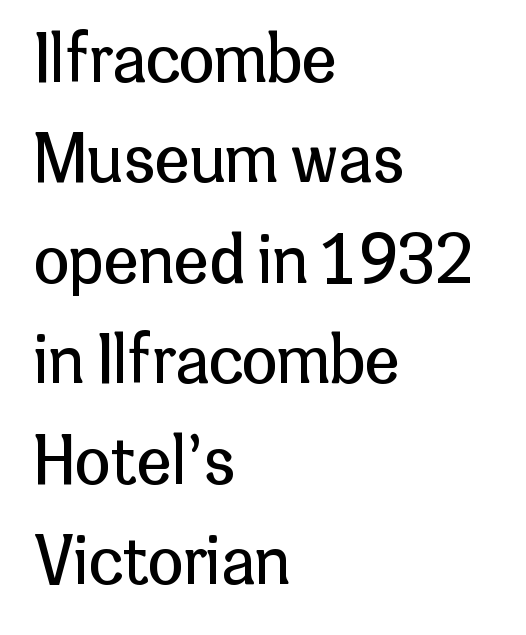
{"serif": "no", "italic": "no", "bold": "no", "weight": "regular", "width": "normal", "stroke_contrast": "low", "x_height": "medium", "monospaced": "no", "underline": "no", "align": "left", "line_spacing": "normal", "line_spacing_ratio": 1.57, "letter_spacing": "normal", "letter_spacing_em": 0.0, "glyph_px": 64}
